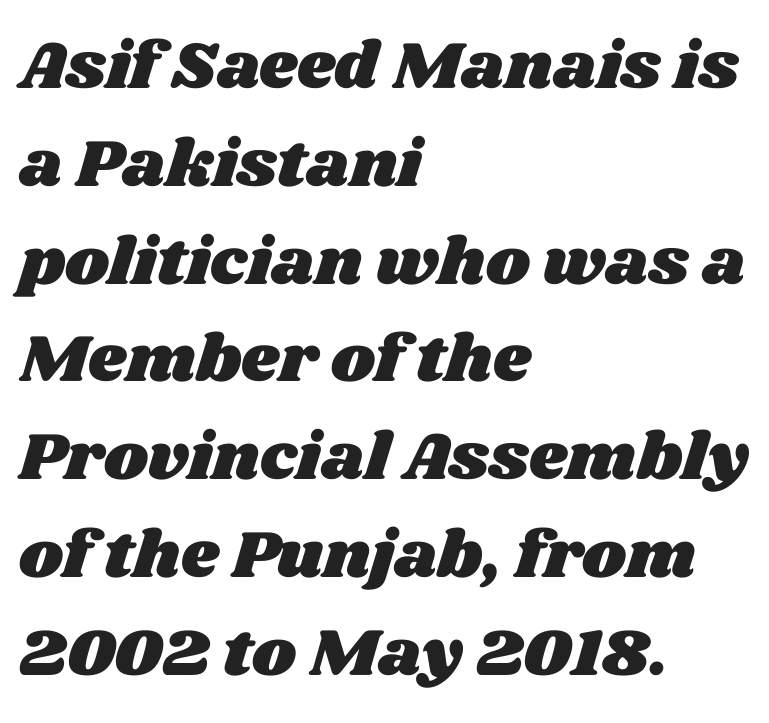
{"width": "wide", "stroke_contrast": "medium", "x_height": "large", "monospaced": "no", "underline": "no", "align": "left", "line_spacing": "normal", "line_spacing_ratio": 1.46, "letter_spacing": "normal", "letter_spacing_em": 0.0, "glyph_px": 67}
